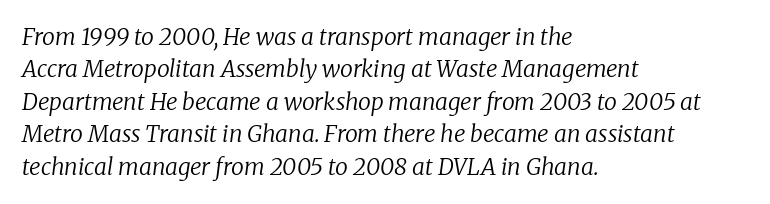
{"italic": "yes", "lean": "right", "slant_degrees": 8, "bold": "no", "underline": "no", "align": "left", "line_spacing": "normal", "line_spacing_ratio": 1.41, "letter_spacing": "normal", "letter_spacing_em": 0.0, "glyph_px": 23}
